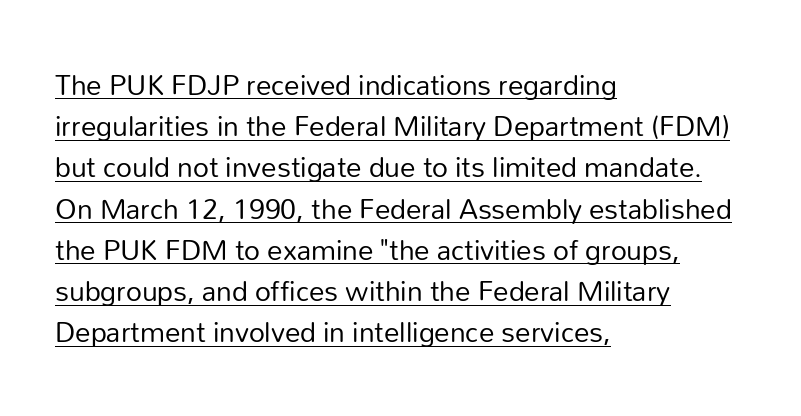
Q: Is the text bold? A: No.
Q: Is the text italic (slanted)? A: No, it is upright.
Q: Is the typeface a serif or a sans-serif typeface? A: Sans-serif.
Q: Is the text underlined? A: Yes.
Q: How is the paragraph aligned? A: Left-aligned.
Q: Is the spacing between letters normal or unusually wide? A: Normal.
Q: Is the spacing between lines tight, normal or loose? A: Normal.
Q: Width (condensed, normal, or wide)? A: Normal.
Q: Stroke contrast? A: Low.
Q: x-height? A: Medium.
Q: Monospaced? A: No.
